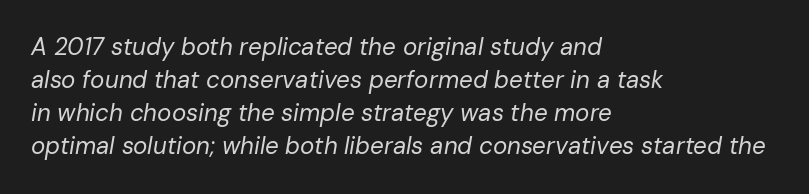
The horizontal fit of the characters is conventional and even. The space between consecutive lines is moderate. Summary of weight: not heavy and not bold. Check under the words: just untouched page.
